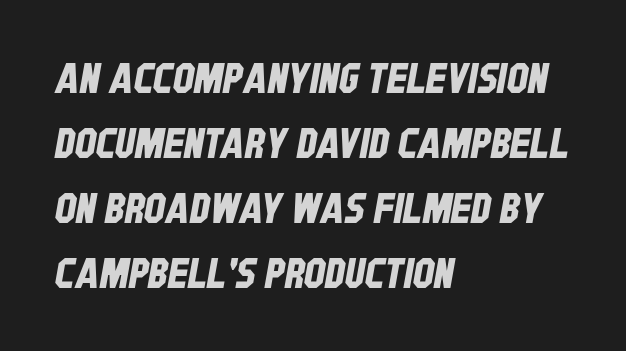
No word sits above an underline. Classification — sans serif. Here the designer chose a conventional face with non-uniform glyph widths. The passage shown has conventional tracking throughout. Leftover space on each line is placed entirely after the last word.
